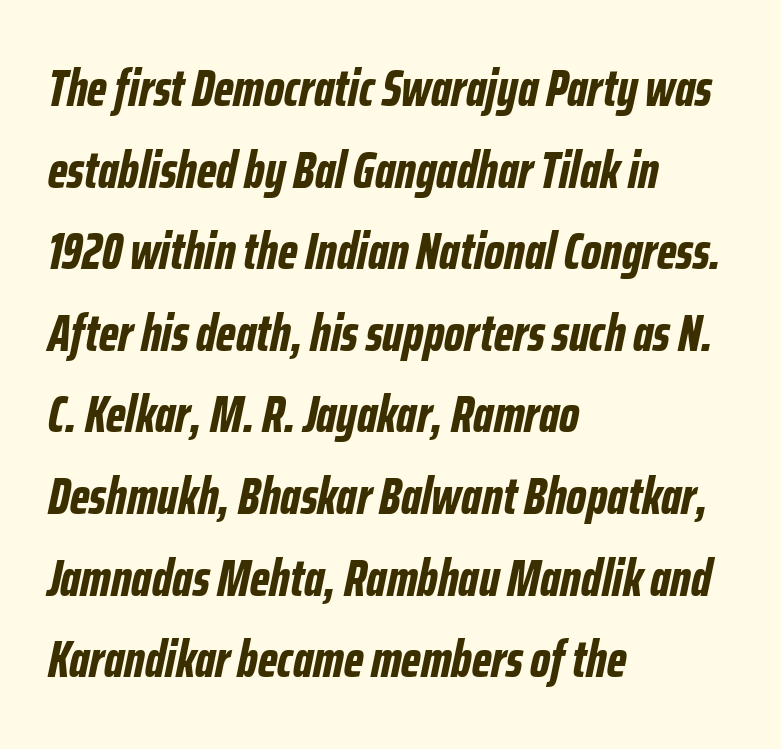
This sample has the flowing, uneven cadence of proportional lettering. Looking at the ascenders, they clearly lean. The rendering uses a moderate line-height, typical for paragraphs. Notice how the passage keeps a crisp vertical edge on the left only.
